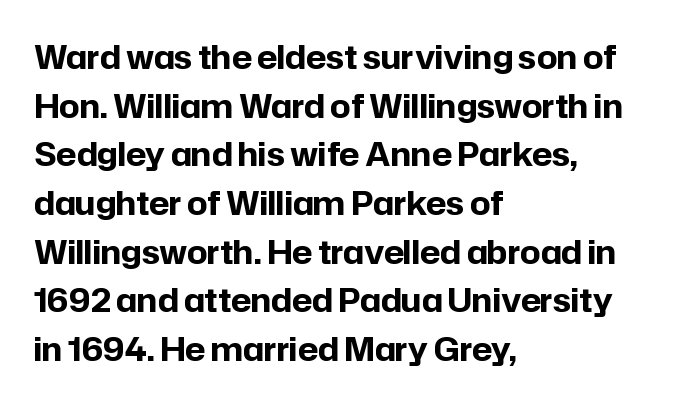
The image shows 32 px bold sans-serif type, upright; set left-aligned, normal line spacing (1.52x), normal letter spacing, not underlined; low stroke contrast and a medium x-height.
